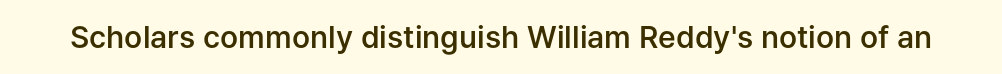
Strokes here are thickened, but only to semibold level. The words here are not underlined. The letters sit at their default tracking, neither squeezed nor spread. Note the varied advance widths — an 'i' is clearly narrower than an 'm'.
